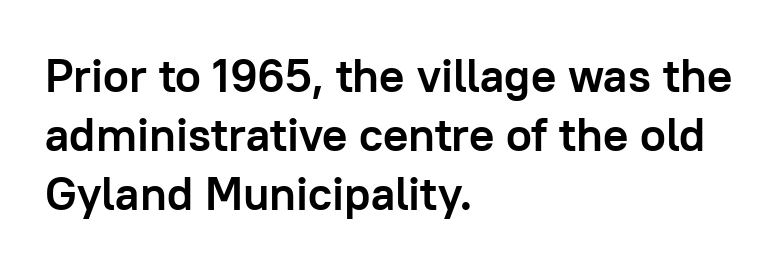
The image shows 47 px semibold sans-serif type, upright; set left-aligned, normal line spacing (1.26x), normal letter spacing, not underlined; low stroke contrast and a medium x-height.
